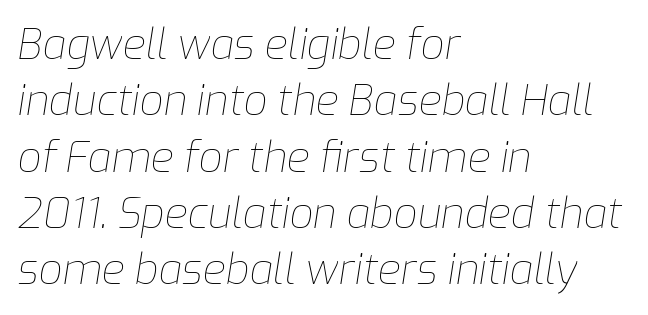
{"italic": "yes", "lean": "right", "slant_degrees": 9, "bold": "no", "weight": "thin", "width": "normal", "stroke_contrast": "low", "x_height": "medium", "monospaced": "no", "underline": "no", "align": "left", "line_spacing": "normal", "line_spacing_ratio": 1.34, "letter_spacing": "normal", "letter_spacing_em": 0.0, "glyph_px": 42}
